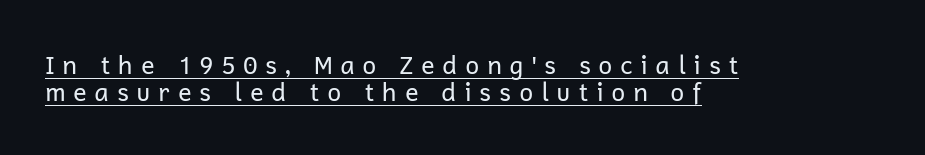
The image shows 25 px text type, upright; set left-aligned, tight line spacing (1.07x), unusually wide letter spacing (+0.29 em), underlined.
